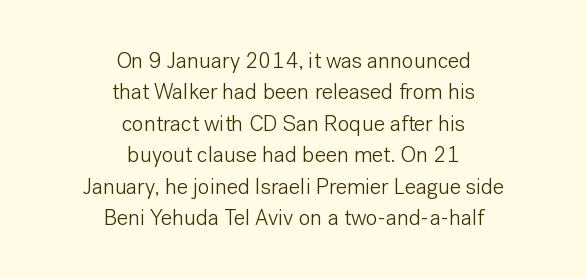
Every row of glyphs is offset so its center matches the block's center. Every stem runs plumb, perpendicular to the baseline. Each word holds together tightly as a unit, with standard inter-letter gaps. Letters rest on an invisible, unmarked baseline. Heft: none added — not bold.
